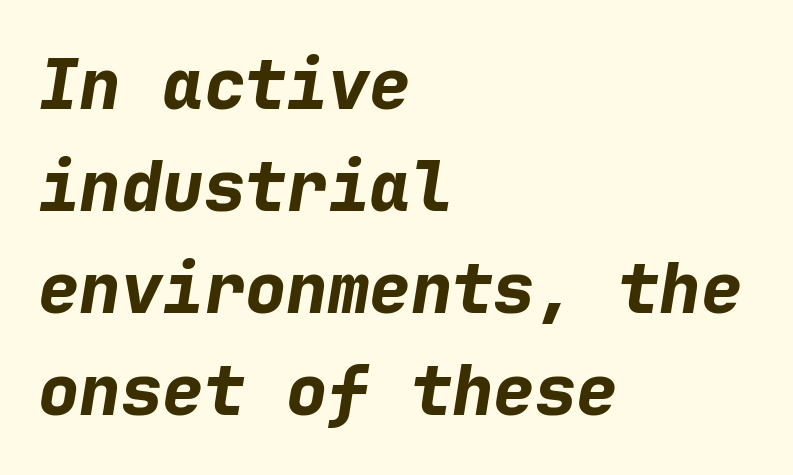
The image shows 69 px bold type, italic (leaning right), monospaced; set left-aligned, normal line spacing (1.48x), normal letter spacing, not underlined; low stroke contrast and a medium x-height.
